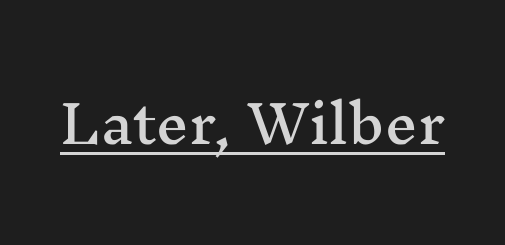
This sample uses an upright cut, with every glyph sitting square on the baseline. Think of a printed novel: that variable character pitch is what you see here. In designer terms, the underline attribute is active on this setting. Glyph-to-glyph distance matches everyday printed text.
